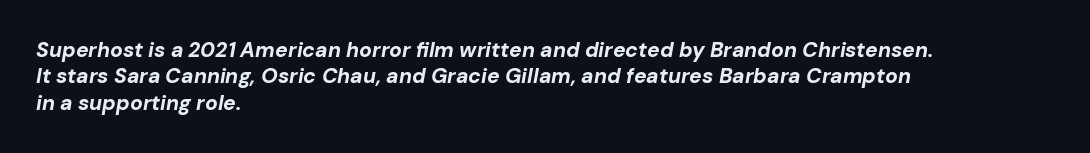
Glance below the letters and you will spot only blank space. Leftover space on each line is placed entirely after the last word. These lines keep a tight, regular rhythm from letter to letter. As a designer I'd log this as weight 700, bold.
